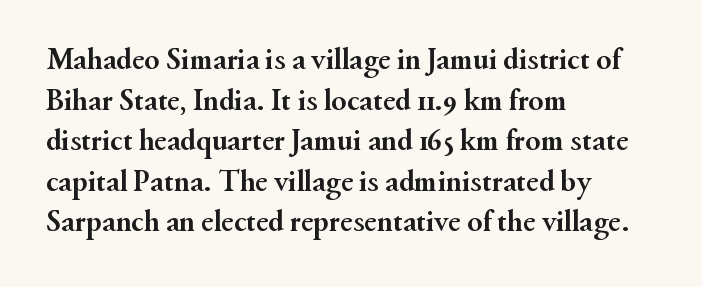
Q: Is the text bold? A: Yes.
Q: Is the text italic (slanted)? A: No, it is upright.
Q: Is the typeface a serif or a sans-serif typeface? A: Serif.
Q: Is the text underlined? A: No.
Q: How is the paragraph aligned? A: Left-aligned.
Q: Is the spacing between letters normal or unusually wide? A: Normal.
Q: Is the spacing between lines tight, normal or loose? A: Normal.
Q: Width (condensed, normal, or wide)? A: Normal.
Q: Stroke contrast? A: Medium.
Q: x-height? A: Small.
Q: Monospaced? A: No.
